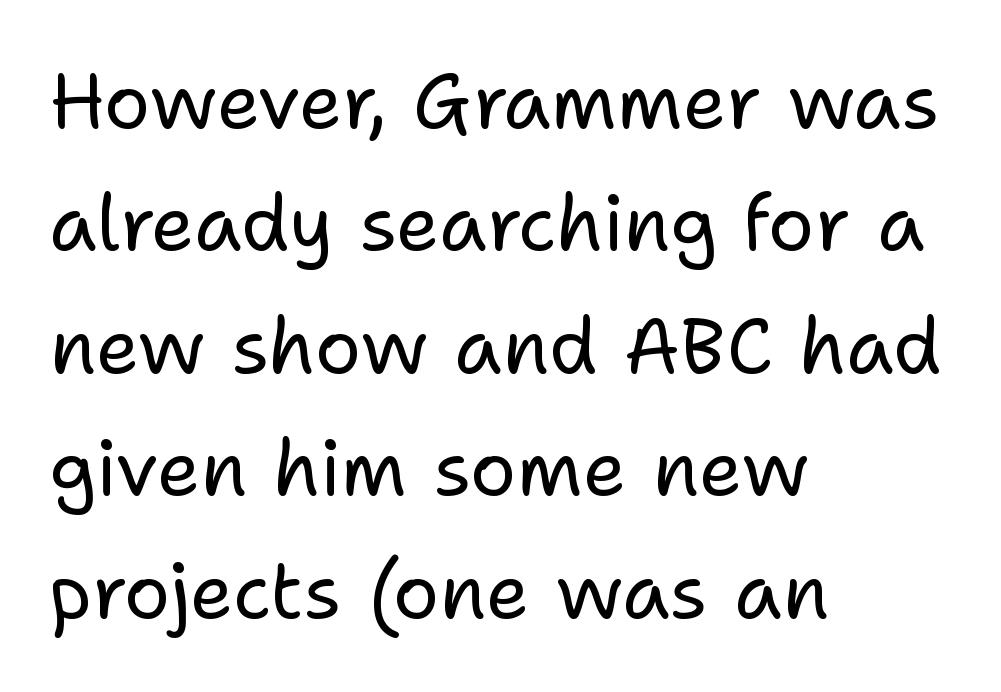
Q: Is the text bold? A: No.
Q: Is the text italic (slanted)? A: No, it is upright.
Q: Is the typeface a serif or a sans-serif typeface? A: Sans-serif.
Q: Is the text underlined? A: No.
Q: How is the paragraph aligned? A: Left-aligned.
Q: Is the spacing between letters normal or unusually wide? A: Normal.
Q: Is the spacing between lines tight, normal or loose? A: Normal.
Q: Width (condensed, normal, or wide)? A: Normal.
Q: Stroke contrast? A: Low.
Q: x-height? A: Medium.
Q: Monospaced? A: No.
